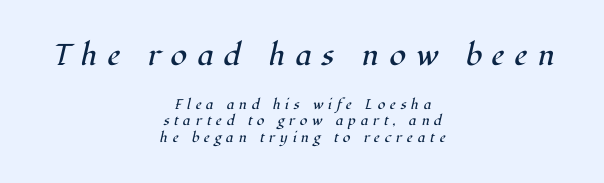
Reading down the block, each line starts at a different indent, mirrored at its end. The letters in the upper block stand taller than those in the block below. Type style note: has serifs. The face looks like a standard text weight, possibly lighter. Each letter keeps its own natural width here, so spacing adapts to shape.
